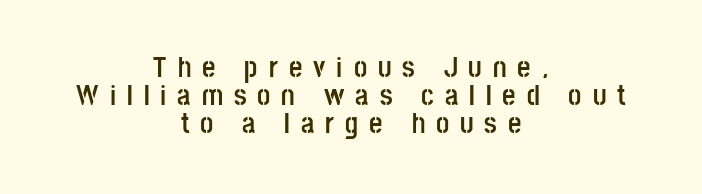
{"serif": "no", "italic": "no", "bold": "yes", "weight": "semibold", "width": "condensed", "stroke_contrast": "low", "x_height": "large", "monospaced": "no", "underline": "no", "align": "center", "line_spacing": "tight", "line_spacing_ratio": 0.96, "letter_spacing": "wide", "letter_spacing_em": 0.38, "glyph_px": 29}
